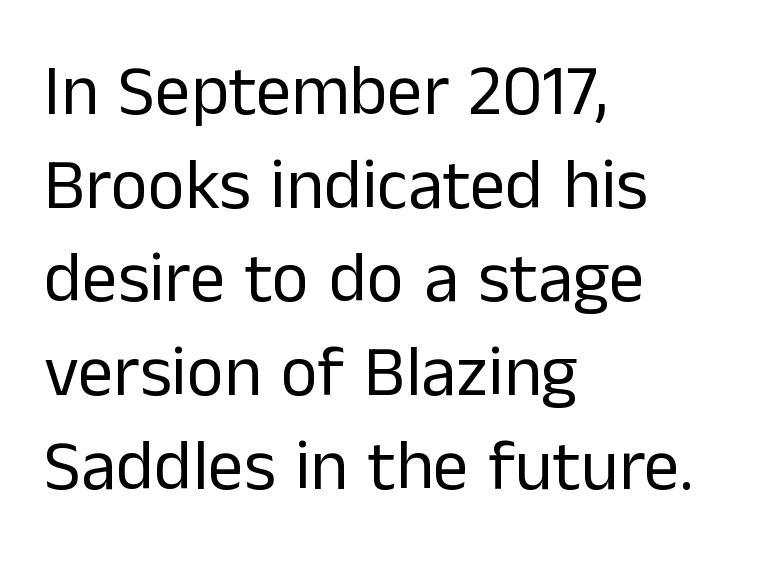
Q: Is the text bold? A: No.
Q: Is the text italic (slanted)? A: No, it is upright.
Q: Is the typeface a serif or a sans-serif typeface? A: Sans-serif.
Q: Is the text underlined? A: No.
Q: How is the paragraph aligned? A: Left-aligned.
Q: Is the spacing between letters normal or unusually wide? A: Normal.
Q: Is the spacing between lines tight, normal or loose? A: Normal.
Q: Width (condensed, normal, or wide)? A: Normal.
Q: Stroke contrast? A: Low.
Q: x-height? A: Medium.
Q: Monospaced? A: No.
